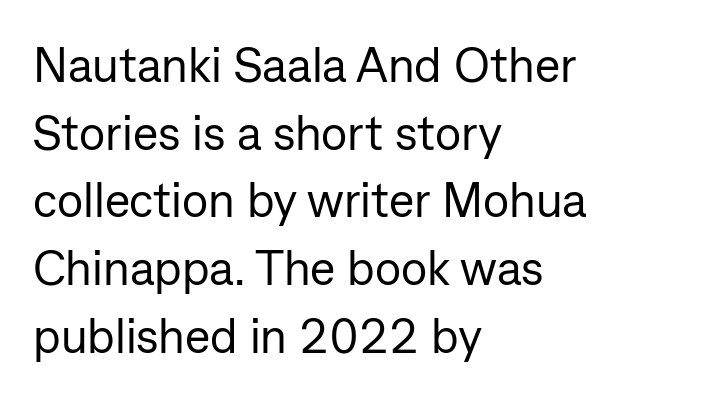
{"serif": "no", "italic": "no", "bold": "no", "weight": "regular", "width": "normal", "stroke_contrast": "low", "x_height": "medium", "monospaced": "no", "underline": "no", "align": "left", "line_spacing": "normal", "line_spacing_ratio": 1.41, "letter_spacing": "normal", "letter_spacing_em": 0.0, "glyph_px": 48}
